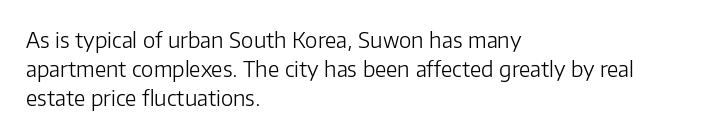
The image shows 21 px text type, upright; set left-aligned, normal line spacing (1.37x), normal letter spacing, not underlined.
